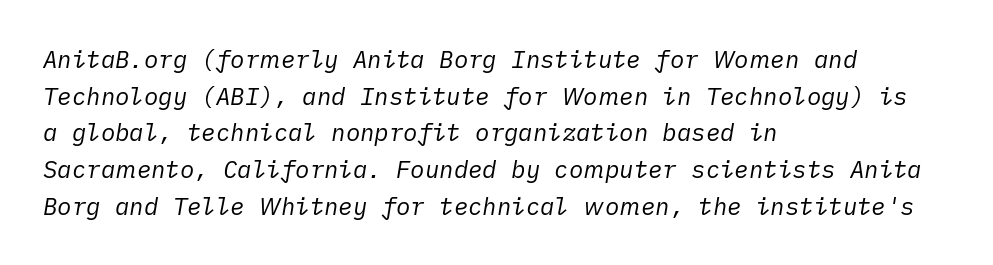
The image shows 24 px text type, italic (leaning right); set left-aligned, normal line spacing (1.53x), normal letter spacing, not underlined.
